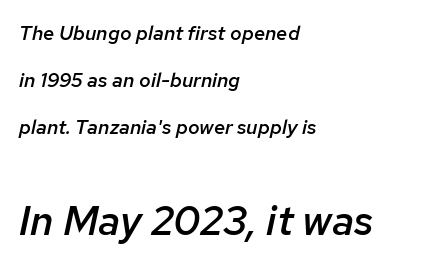
{"italic": "yes", "lean": "right", "slant_degrees": 12, "bold": "semi", "weight": "semibold", "width": "normal", "stroke_contrast": "low", "x_height": "medium", "monospaced": "no", "underline": "no", "align": "left", "line_spacing": "loose", "line_spacing_ratio": 2.35, "letter_spacing": "normal", "letter_spacing_em": 0.0, "larger_block": "second", "size_ratio": 2.05, "glyph_px": 41}
